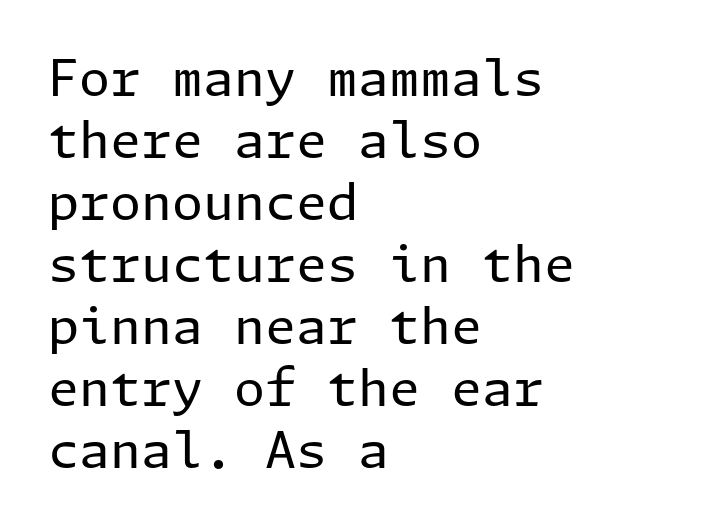
Q: Is the text bold? A: No.
Q: Is the text italic (slanted)? A: No, it is upright.
Q: Is the typeface a serif or a sans-serif typeface? A: Sans-serif.
Q: Is the text underlined? A: No.
Q: How is the paragraph aligned? A: Left-aligned.
Q: Is the spacing between letters normal or unusually wide? A: Normal.
Q: Width (condensed, normal, or wide)? A: Normal.
Q: Stroke contrast? A: Low.
Q: x-height? A: Medium.
